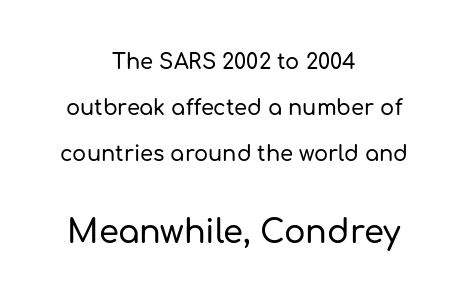
Q: Is the text italic (slanted)? A: No, it is upright.
Q: Is the typeface a serif or a sans-serif typeface? A: Sans-serif.
Q: Is the text underlined? A: No.
Q: How is the paragraph aligned? A: Centered.
Q: Is the spacing between letters normal or unusually wide? A: Normal.
Q: Is the spacing between lines tight, normal or loose? A: Loose.
Q: Which block of text is set in a larger size, the first (top) or the second (bottom)? A: The second (bottom) one.
Q: Width (condensed, normal, or wide)? A: Normal.
Q: Stroke contrast? A: Low.
Q: x-height? A: Medium.
Q: Monospaced? A: No.
